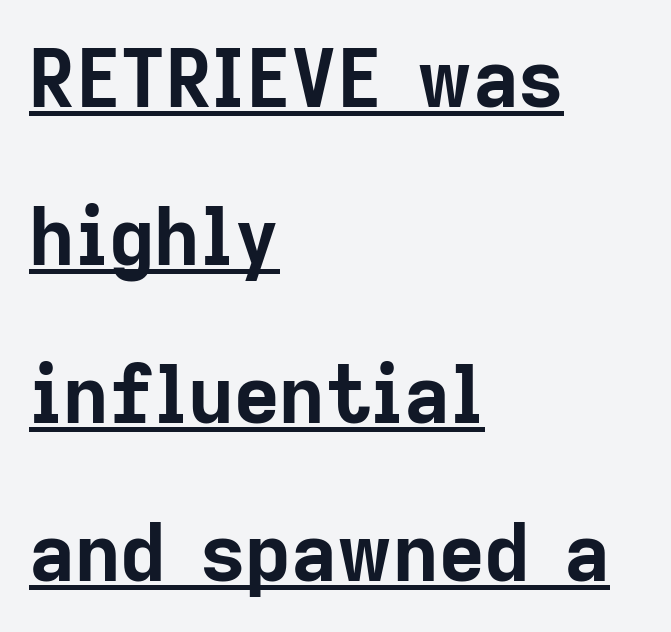
The image shows 79 px bold sans-serif type, upright; set left-aligned, loose line spacing (2.0x), normal letter spacing, underlined; low stroke contrast and a medium x-height.
